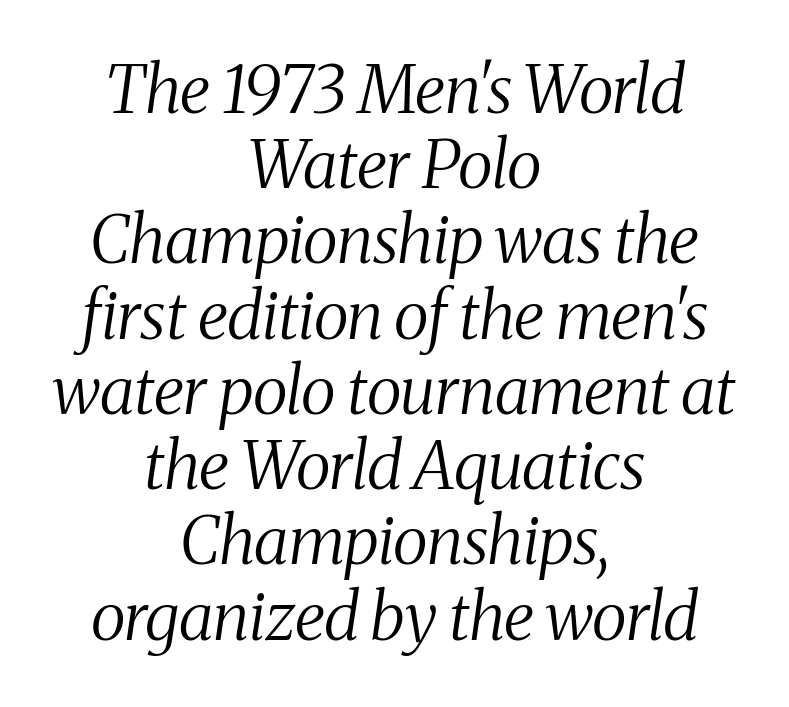
{"serif": "yes", "italic": "yes", "lean": "right", "slant_degrees": 8, "bold": "no", "weight": "regular", "width": "condensed", "stroke_contrast": "medium", "x_height": "medium", "monospaced": "no", "underline": "no", "align": "center", "line_spacing": "tight", "line_spacing_ratio": 1.14, "letter_spacing": "normal", "letter_spacing_em": 0.0, "glyph_px": 66}
